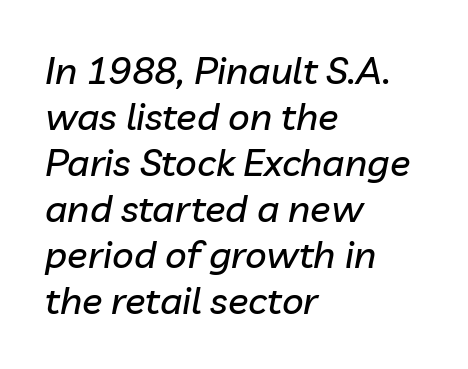
Notice how the passage keeps a crisp vertical edge on the left only. A typesetter would mark this as italic. The string is rendered with underlining switched off. Here the glyphs are tracked normally, forming tight word shapes. You could not count columns in this text — the font is proportionally spaced.
